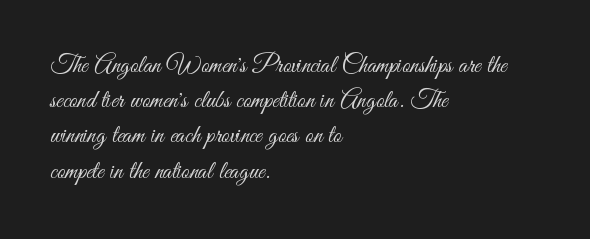
{"bold": "no", "underline": "no", "align": "left", "line_spacing": "normal", "line_spacing_ratio": 1.41, "letter_spacing": "normal", "letter_spacing_em": 0.0, "glyph_px": 25}
